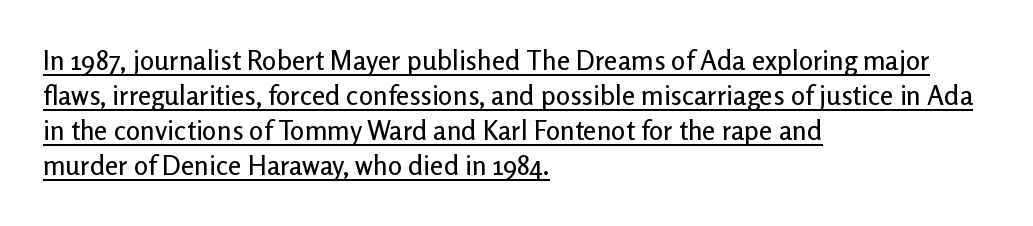
Q: Is the text italic (slanted)? A: No, it is upright.
Q: Is the text underlined? A: Yes.
Q: How is the paragraph aligned? A: Left-aligned.
Q: Is the spacing between letters normal or unusually wide? A: Normal.
Q: Is the spacing between lines tight, normal or loose? A: Normal.
